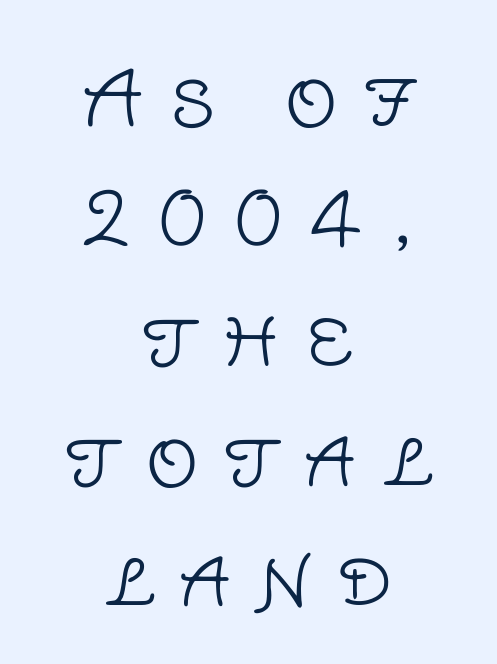
How are the letters spaced? Widely, with obvious added tracking. Words float on clear page, feet unadorned. Note the varied advance widths — an 'i' is clearly narrower than an 'm'. Vertical stems look standard width or narrower in stroke.
